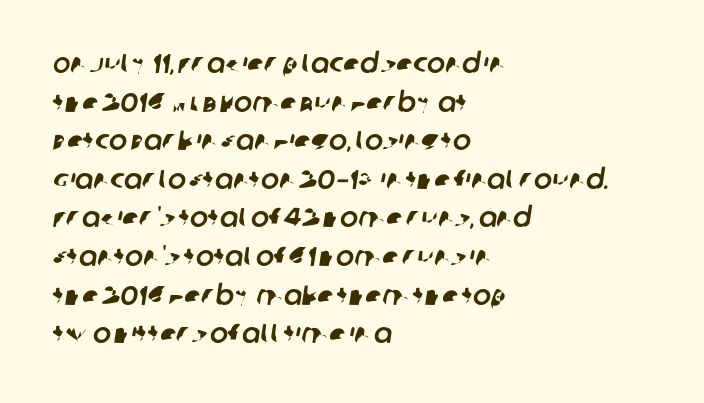
The image shows 27 px text type; set left-aligned, normal line spacing (1.43x), normal letter spacing, not underlined.
